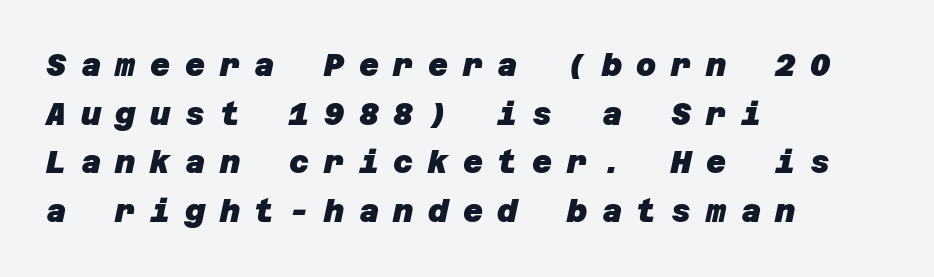
The space directly below the letters is spotless. Is the block centered? No — it sits flush against the left margin. Weight check: bold — yes, fully. This sample uses a sans-serif face. The horizontal fit of the characters is loose and conspicuously gappy. Each new line begins a customary step beneath the previous one.
